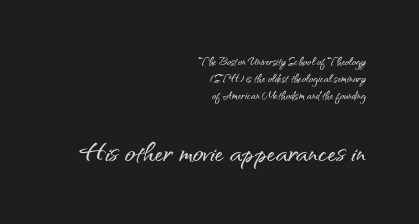
The image shows 35 px sans-serif type; set right-aligned, line spacing 1.21x, normal letter spacing, not underlined; the second (bottom) block is 2.5x larger; medium stroke contrast and a small x-height.
